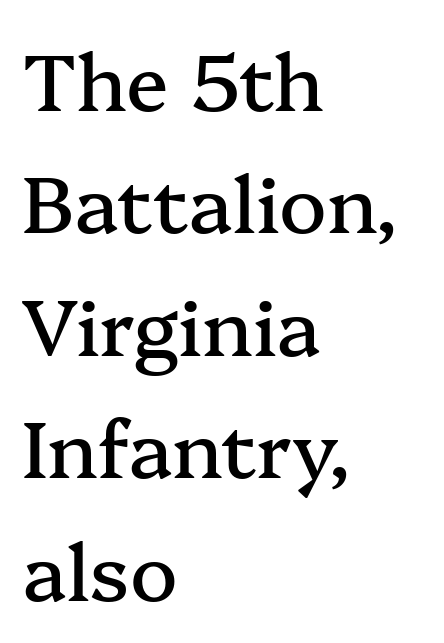
The face used here is proportionally spaced, like ordinary book or web type. The lettering stays uniformly vertical, giving the passage a roman look. Quick note: underline off. These lines keep a tight, regular rhythm from letter to letter. The rows are spaced the way most documents space them. Type style note: has serifs.
